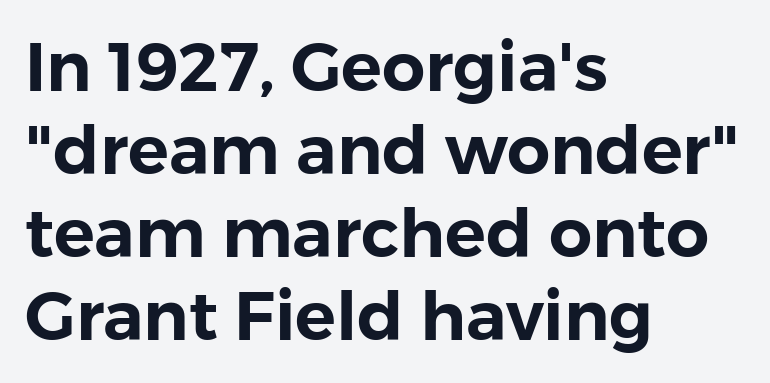
The image shows 68 px sans-serif type, upright; set left-aligned, line spacing 1.22x, normal letter spacing, not underlined; low stroke contrast and a medium x-height.
